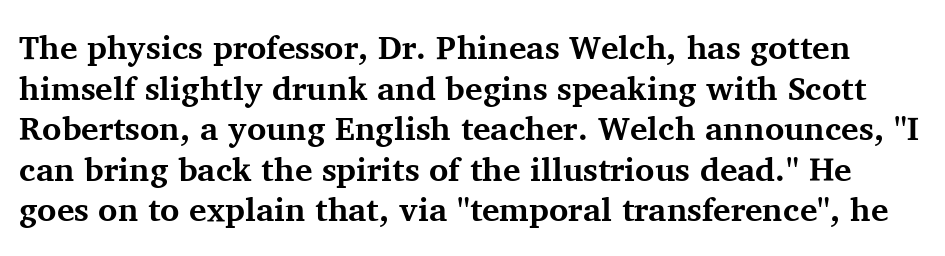
{"serif": "yes", "italic": "no", "bold": "yes", "weight": "bold", "width": "normal", "stroke_contrast": "medium", "x_height": "medium", "monospaced": "no", "underline": "no", "line_spacing_ratio": 1.23, "letter_spacing": "normal", "letter_spacing_em": 0.0, "glyph_px": 33}
